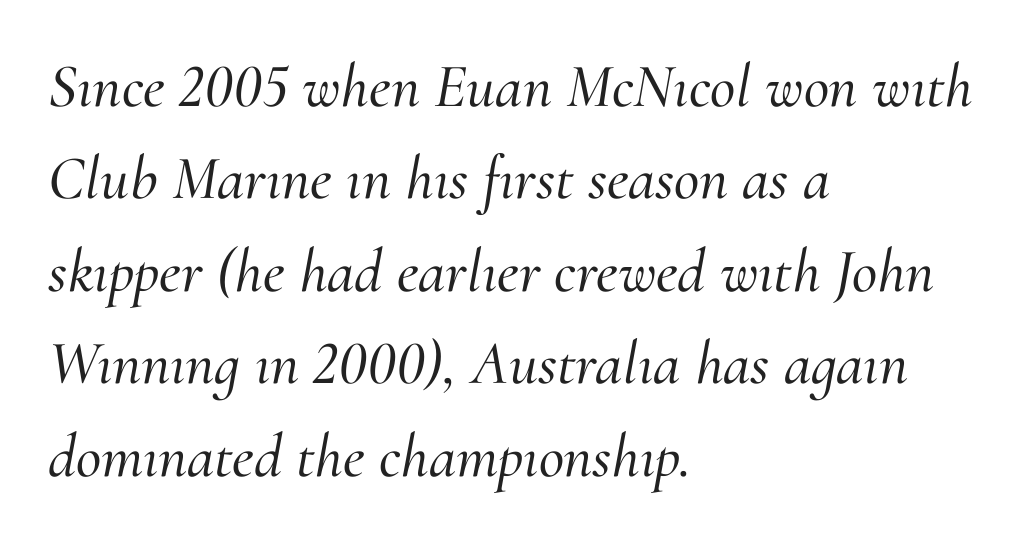
{"serif": "yes", "italic": "yes", "lean": "right", "slant_degrees": 10, "width": "normal", "stroke_contrast": "medium", "x_height": "small", "monospaced": "no", "underline": "no", "align": "left", "line_spacing": "normal", "line_spacing_ratio": 1.49, "letter_spacing": "normal", "letter_spacing_em": 0.0, "glyph_px": 62}
